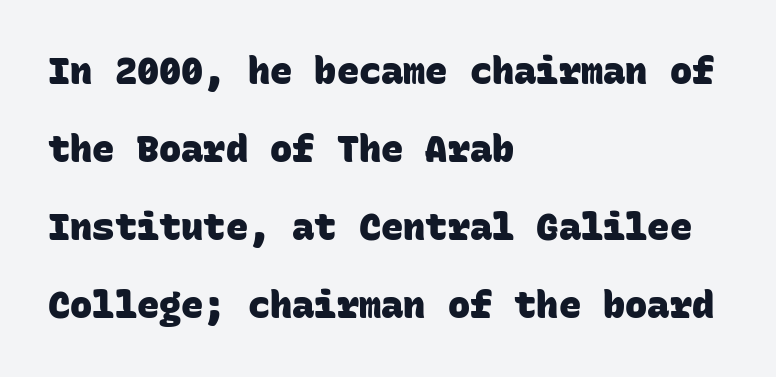
The image shows 37 px heavy sans-serif type, monospaced; set left-aligned, loose line spacing (2.11x), normal letter spacing, not underlined; low stroke contrast and a large x-height.
